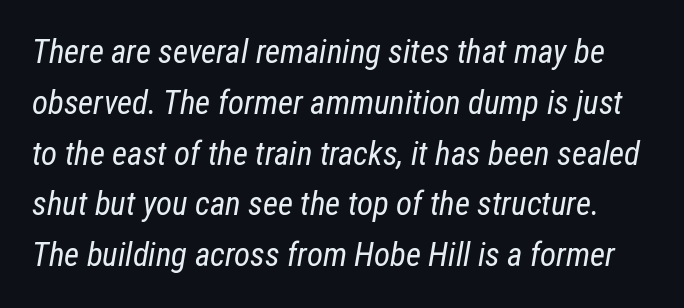
{"italic": "yes", "lean": "right", "slant_degrees": 12, "bold": "no", "weight": "regular", "width": "condensed", "stroke_contrast": "low", "x_height": "medium", "monospaced": "no", "underline": "no", "line_spacing": "normal", "line_spacing_ratio": 1.54, "letter_spacing": "normal", "letter_spacing_em": 0.0, "glyph_px": 33}
